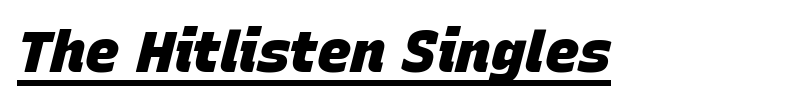
{"italic": "yes", "lean": "right", "slant_degrees": 15, "bold": "yes", "weight": "heavy", "width": "normal", "stroke_contrast": "low", "x_height": "large", "monospaced": "no", "underline": "yes", "letter_spacing": "normal", "letter_spacing_em": 0.0, "glyph_px": 57}
